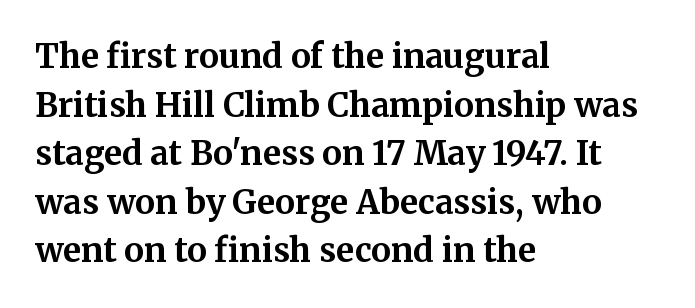
Regarding leading, the lines here are spaced in the standard way. The characters display serif detailing at their extremities. The letters advance in unequal steps, a hallmark of proportional type. These words are printed bold, with thick strokes throughout. It's the straight-up-and-down kind of type. If you drew a ruler down the left edge, every line would touch it.
